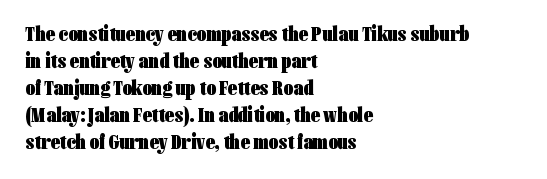
Q: Is the text bold? A: Yes.
Q: Is the text italic (slanted)? A: No, it is upright.
Q: Is the text underlined? A: No.
Q: How is the paragraph aligned? A: Left-aligned.
Q: Is the spacing between letters normal or unusually wide? A: Normal.
Q: Is the spacing between lines tight, normal or loose? A: Normal.
